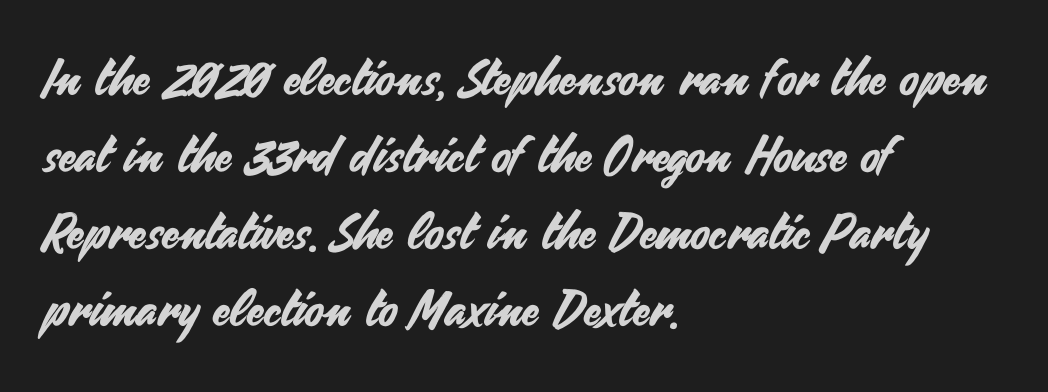
Q: Is the text italic (slanted)? A: Yes.
Q: Is the typeface a serif or a sans-serif typeface? A: Sans-serif.
Q: Is the text underlined? A: No.
Q: How is the paragraph aligned? A: Left-aligned.
Q: Is the spacing between letters normal or unusually wide? A: Normal.
Q: Is the spacing between lines tight, normal or loose? A: Normal.
Q: Width (condensed, normal, or wide)? A: Normal.
Q: Stroke contrast? A: Medium.
Q: x-height? A: Small.
Q: Monospaced? A: No.
